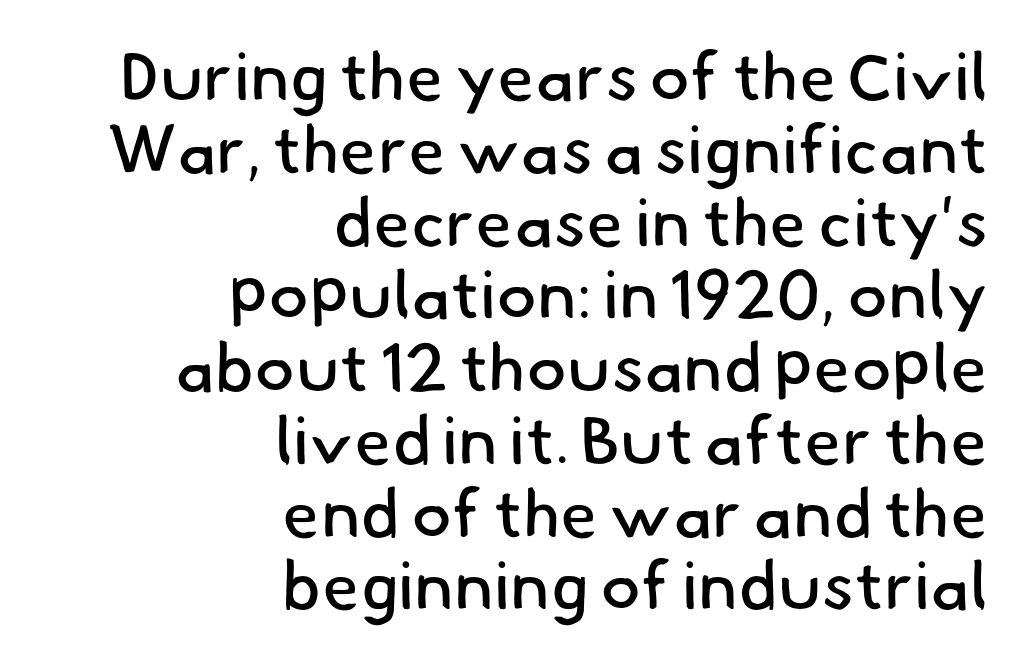
The leading is snug, giving the passage a crowded texture. Think standard paragraph weight, or any step lighter than that. Unmarked baselines from the first word to the last. Do the characters align in a grid? No, the font is proportional. Line endings align vertically; line beginnings do not.
